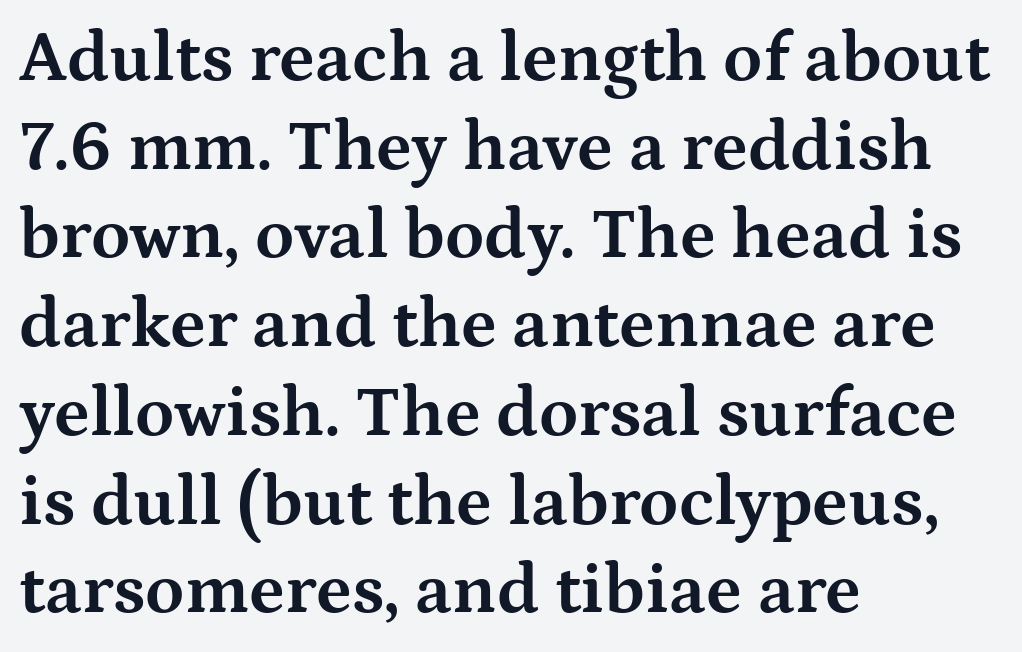
The lettering stays uniformly vertical, giving the passage a roman look. Honestly, the row spacing looks completely unremarkable. Little horizontal feet cap the strokes, marking this as serif type. The area under the type is left untouched.
